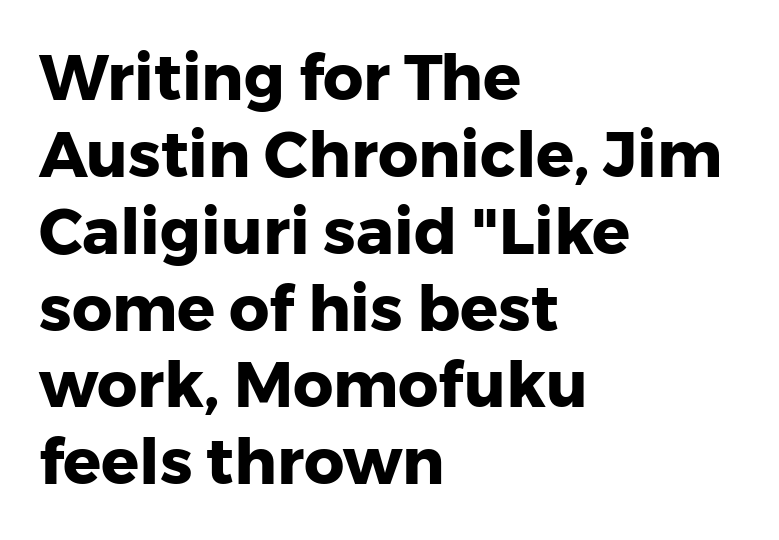
The image shows 63 px heavy sans-serif type, upright; set left-aligned, line spacing 1.22x, normal letter spacing, not underlined; low stroke contrast and a medium x-height.
